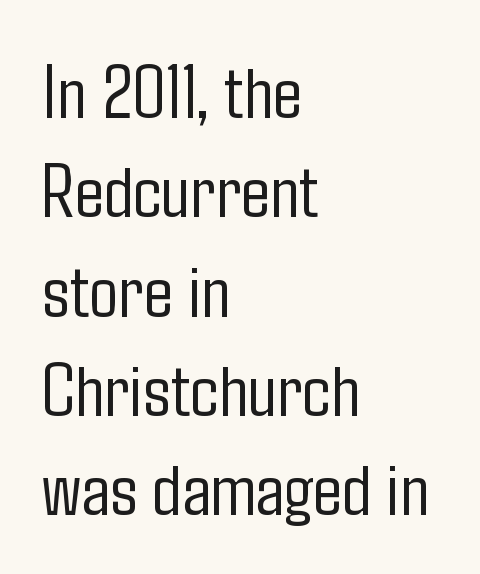
Q: Is the text bold? A: No.
Q: Is the text italic (slanted)? A: No, it is upright.
Q: Is the typeface a serif or a sans-serif typeface? A: Sans-serif.
Q: Is the text underlined? A: No.
Q: How is the paragraph aligned? A: Left-aligned.
Q: Is the spacing between letters normal or unusually wide? A: Normal.
Q: Is the spacing between lines tight, normal or loose? A: Normal.
Q: Width (condensed, normal, or wide)? A: Condensed.
Q: Stroke contrast? A: Low.
Q: x-height? A: Medium.
Q: Monospaced? A: No.
